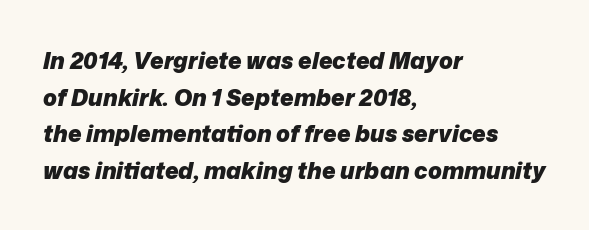
{"italic": "yes", "lean": "right", "slant_degrees": 12, "bold": "yes", "underline": "no", "align": "left", "line_spacing": "normal", "line_spacing_ratio": 1.59, "letter_spacing": "normal", "letter_spacing_em": 0.0, "glyph_px": 23}
